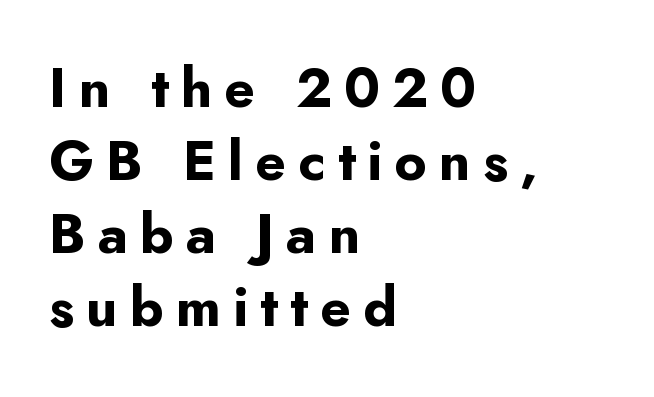
The image shows 55 px bold sans-serif type, upright; set left-aligned, normal line spacing (1.33x), unusually wide letter spacing (+0.22 em), not underlined; low stroke contrast and a small x-height.
